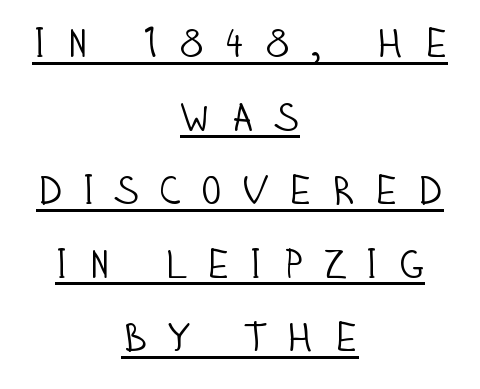
{"serif": "no", "italic": "no", "bold": "no", "weight": "light", "width": "condensed", "stroke_contrast": "low", "x_height": "large", "monospaced": "no", "underline": "yes", "align": "center", "line_spacing_ratio": 1.84, "letter_spacing": "wide", "letter_spacing_em": 0.47, "glyph_px": 40}
